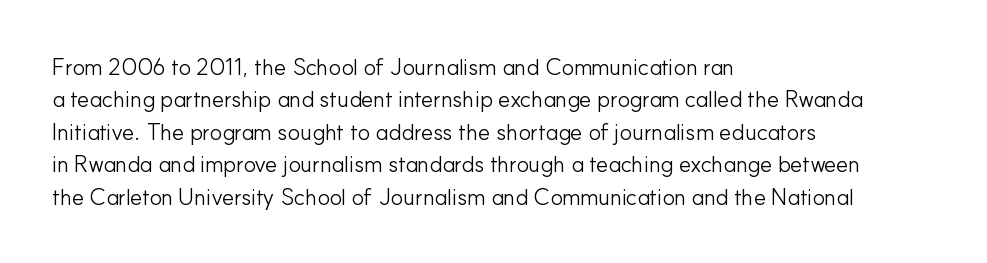
{"italic": "no", "bold": "no", "underline": "no", "align": "left", "line_spacing": "normal", "line_spacing_ratio": 1.41, "letter_spacing": "normal", "letter_spacing_em": 0.0, "glyph_px": 23}
